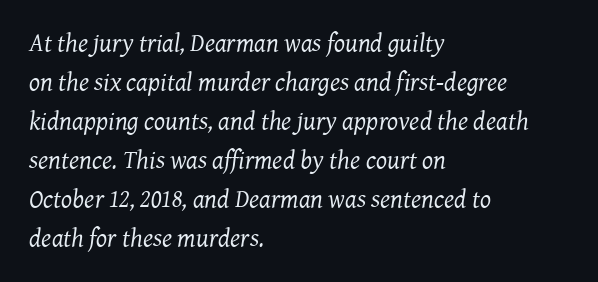
The image shows 26 px text type, italic (leaning right); set left-aligned, normal line spacing (1.5x), normal letter spacing, not underlined.
